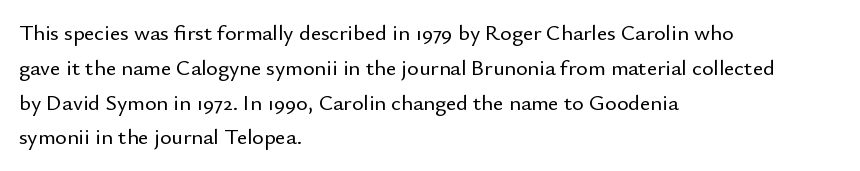
Q: Is the text italic (slanted)? A: No, it is upright.
Q: Is the text underlined? A: No.
Q: How is the paragraph aligned? A: Left-aligned.
Q: Is the spacing between letters normal or unusually wide? A: Normal.
Q: Is the spacing between lines tight, normal or loose? A: Normal.
